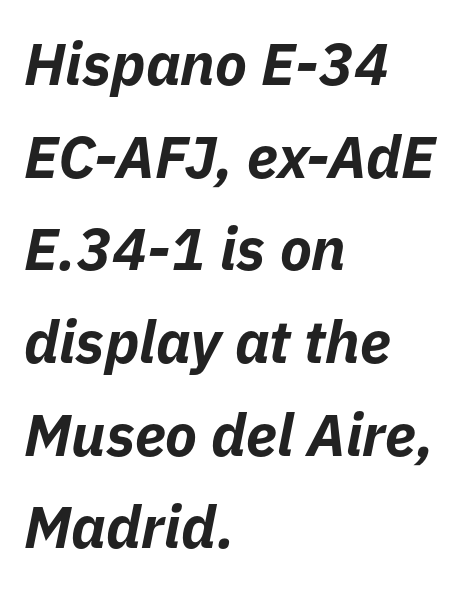
Q: Is the text bold? A: Yes.
Q: Is the text italic (slanted)? A: Yes, it leans right by about 11 degrees.
Q: Is the text underlined? A: No.
Q: How is the paragraph aligned? A: Left-aligned.
Q: Is the spacing between letters normal or unusually wide? A: Normal.
Q: Is the spacing between lines tight, normal or loose? A: Normal.
Q: Width (condensed, normal, or wide)? A: Normal.
Q: Stroke contrast? A: Low.
Q: x-height? A: Medium.
Q: Monospaced? A: No.
